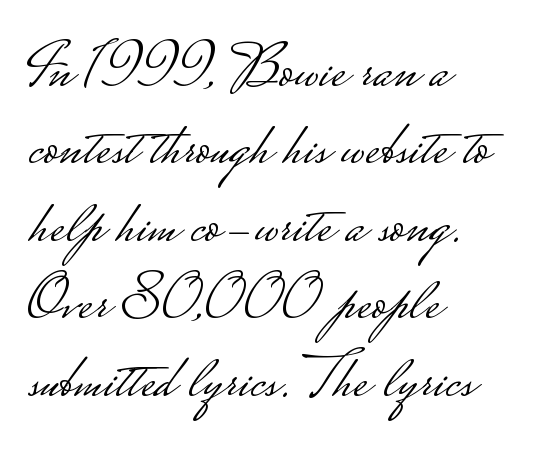
The image shows 64 px light, wide sans-serif type; set left-aligned, line spacing 1.21x, normal letter spacing, not underlined; low stroke contrast.
